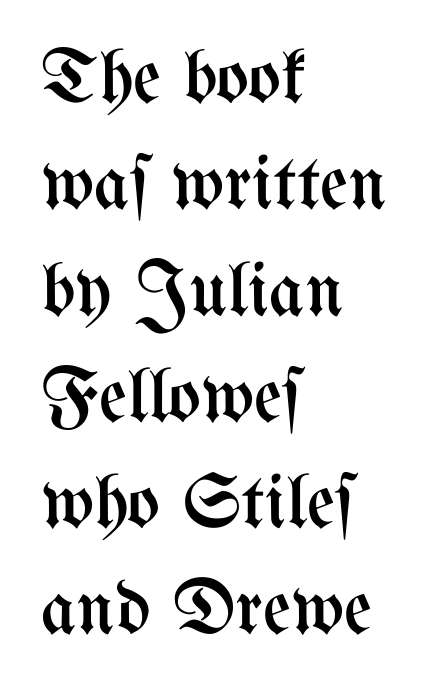
Every character sits straight up, as roman type does. The lines in this sample share a left origin and differ only in where they stop. Stems and bowls with no extra thickness — not bold. Do the characters align in a grid? No, the font is proportional.
